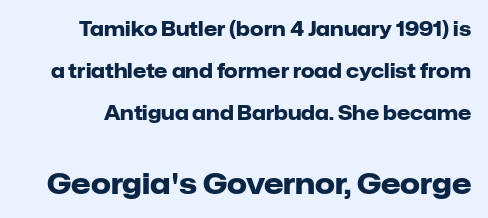
Q: Is the text bold? A: Yes.
Q: Is the text italic (slanted)? A: No, it is upright.
Q: Is the typeface a serif or a sans-serif typeface? A: Sans-serif.
Q: Is the text underlined? A: No.
Q: Is the spacing between letters normal or unusually wide? A: Normal.
Q: Is the spacing between lines tight, normal or loose? A: Loose.
Q: Which block of text is set in a larger size, the first (top) or the second (bottom)? A: The second (bottom) one.
Q: Width (condensed, normal, or wide)? A: Normal.
Q: Stroke contrast? A: Low.
Q: x-height? A: Medium.
Q: Monospaced? A: No.
